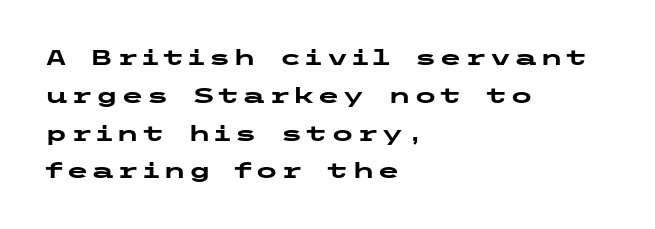
The setting favours the left margin, as ordinary paragraphs usually do. Check the space under the baseline: it is left empty. Characters remain perfectly vertical along every line. A dark, heavy texture on the line: the type is bold.
